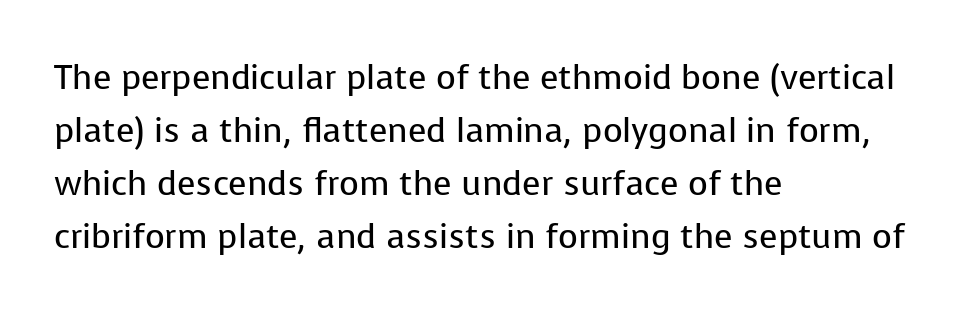
The image shows 34 px regular-weight sans-serif type, upright; set left-aligned, normal line spacing (1.56x), normal letter spacing, not underlined; low stroke contrast and a medium x-height.
